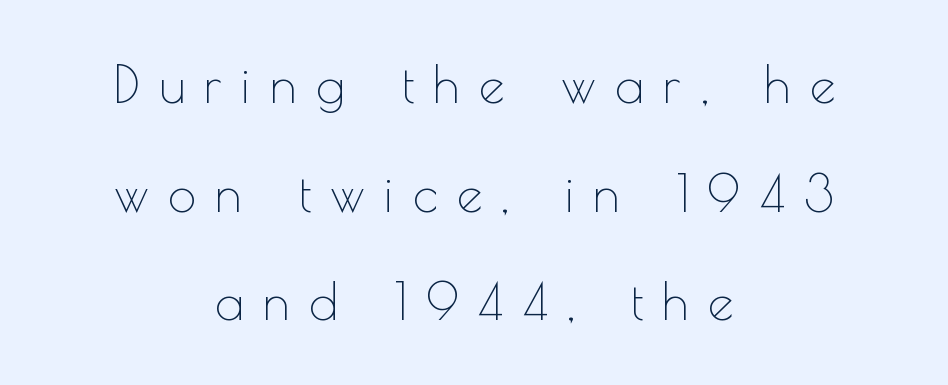
The image shows 51 px thin sans-serif type, upright; set centered, loose line spacing (2.13x), unusually wide letter spacing (+0.38 em), not underlined; a small x-height.
